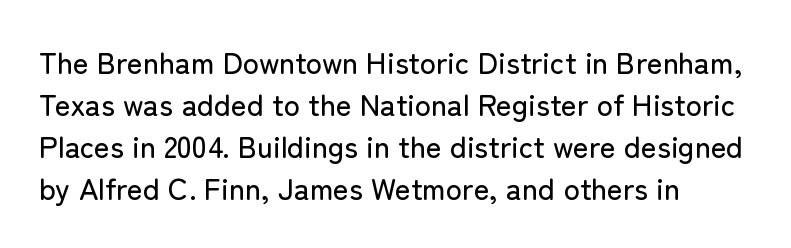
{"serif": "no", "italic": "no", "width": "normal", "stroke_contrast": "low", "x_height": "medium", "monospaced": "no", "underline": "no", "align": "left", "line_spacing": "normal", "line_spacing_ratio": 1.4, "letter_spacing": "normal", "letter_spacing_em": 0.0, "glyph_px": 30}
